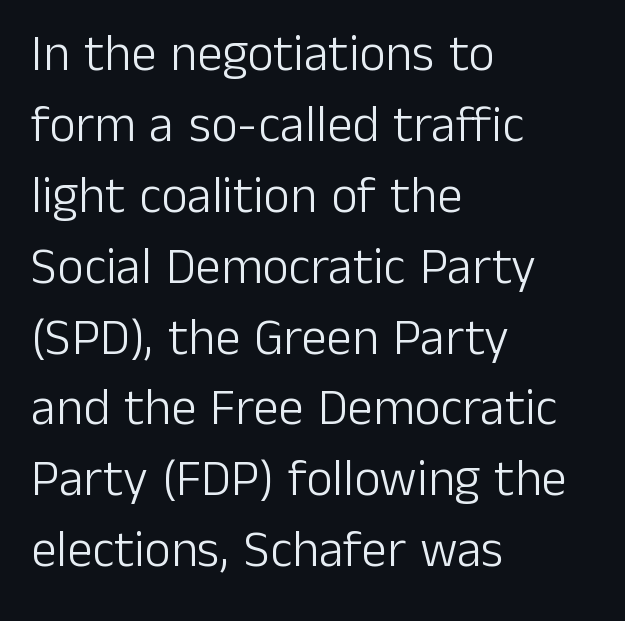
Weight: not bold — regular or lighter. This sample has the flowing, uneven cadence of proportional lettering. These lines sit exactly where default settings would place them. These lines are composed in type without serifs. There is no visible air inserted between adjacent glyphs.
